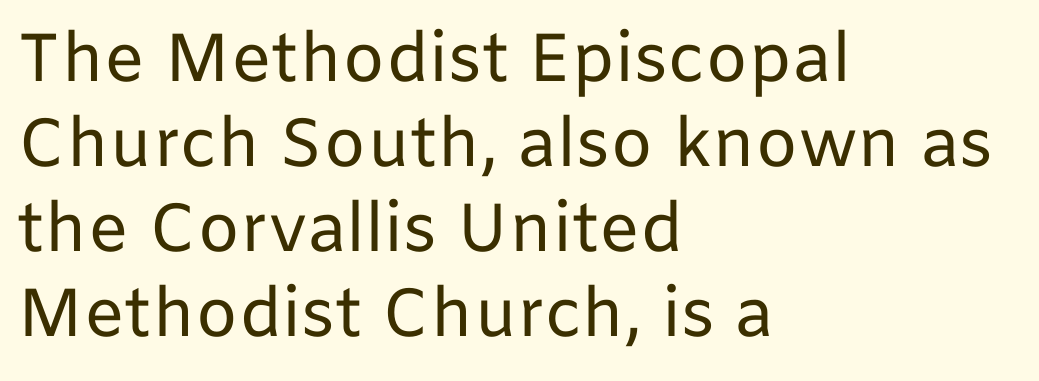
The image shows 68 px regular-weight sans-serif type, upright; set left-aligned, normal line spacing (1.25x), normal letter spacing, not underlined; low stroke contrast and a medium x-height.
